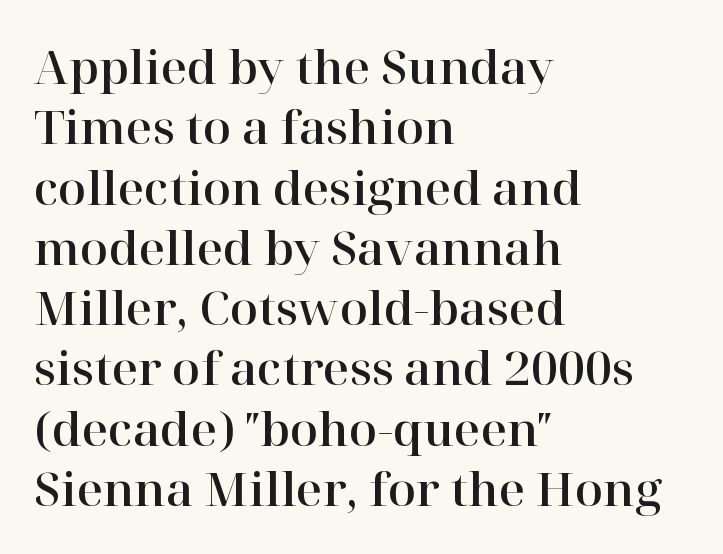
The image shows 46 px serif type, upright; set left-aligned, normal line spacing (1.31x), normal letter spacing, not underlined; high stroke contrast and a medium x-height.
